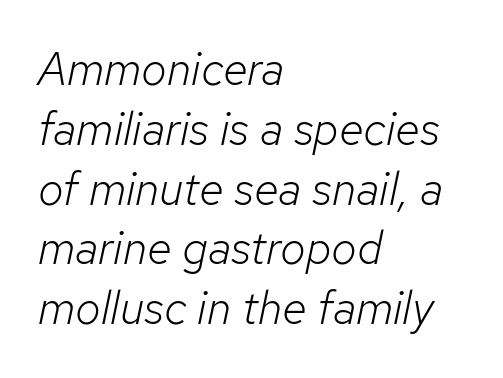
Q: Is the text bold? A: No.
Q: Is the text italic (slanted)? A: Yes, it leans right by about 12 degrees.
Q: Is the text underlined? A: No.
Q: How is the paragraph aligned? A: Left-aligned.
Q: Is the spacing between letters normal or unusually wide? A: Normal.
Q: Is the spacing between lines tight, normal or loose? A: Normal.
Q: Width (condensed, normal, or wide)? A: Normal.
Q: Stroke contrast? A: Low.
Q: x-height? A: Medium.
Q: Monospaced? A: No.
